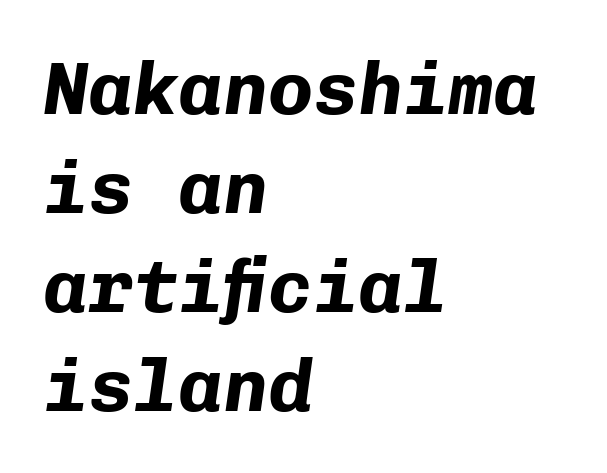
Note the uniform advance width — an 'i' takes as much space as an 'm'. Where is the straight margin? On the left. A full-strength bold gives these letters their thick strokes. Just letters on the line, the space beneath them empty. Look at the tracking — it's just the regular setting, nothing added.
